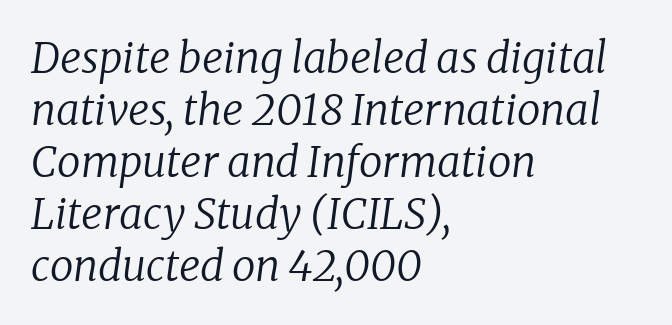
Slant detected: the letters are inclined. Weight class: somewhere from thin through regular. Standard letterfit; no display-style spreading of the glyphs. Stroke terminals: seriffed.
